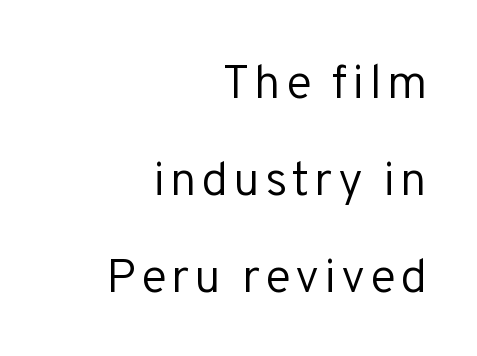
The face used here is proportionally spaced, like ordinary book or web type. This is sans-serif lettering, the kind often seen on screens and signage. On a weight scale, this lands at 450 or below. Baseline-to-baseline distance is far greater than the letter height. Right-aligned paragraph, ragged on the left. This rendering features lettering with no underline.
